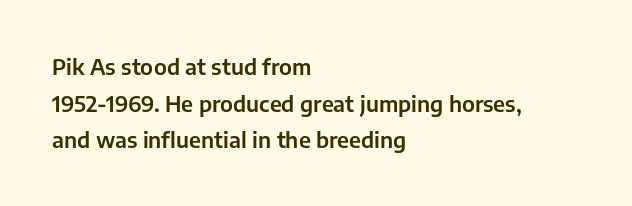
The image shows 22 px text type, upright; set left-aligned, normal line spacing (1.66x), normal letter spacing, not underlined.
